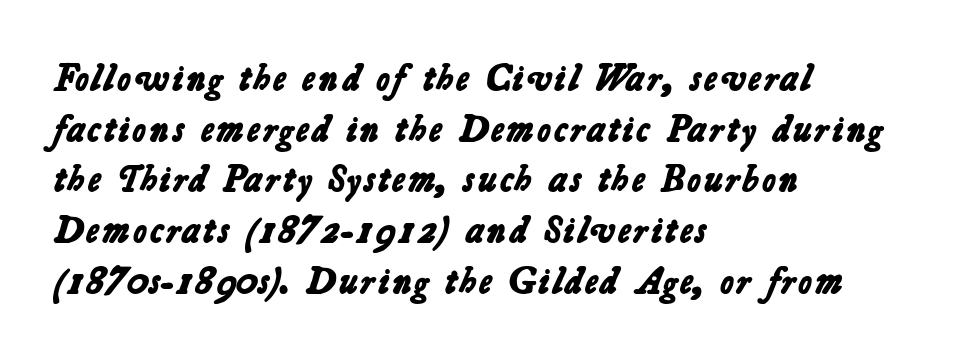
Q: Is the text bold? A: Yes.
Q: Is the typeface a serif or a sans-serif typeface? A: Sans-serif.
Q: Is the text underlined? A: No.
Q: How is the paragraph aligned? A: Left-aligned.
Q: Is the spacing between letters normal or unusually wide? A: Normal.
Q: Is the spacing between lines tight, normal or loose? A: Normal.
Q: Width (condensed, normal, or wide)? A: Normal.
Q: Stroke contrast? A: Low.
Q: x-height? A: Medium.
Q: Monospaced? A: No.
